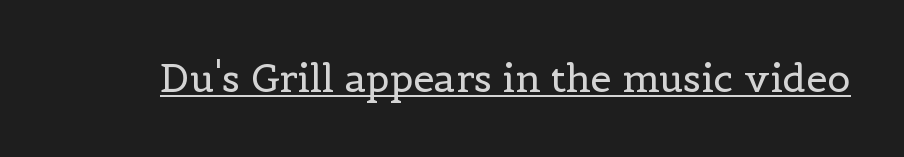
Q: Is the text bold? A: No.
Q: Is the text italic (slanted)? A: No, it is upright.
Q: Is the typeface a serif or a sans-serif typeface? A: Serif.
Q: Is the text underlined? A: Yes.
Q: Is the spacing between letters normal or unusually wide? A: Normal.
Q: Width (condensed, normal, or wide)? A: Normal.
Q: x-height? A: Medium.
Q: Monospaced? A: No.
